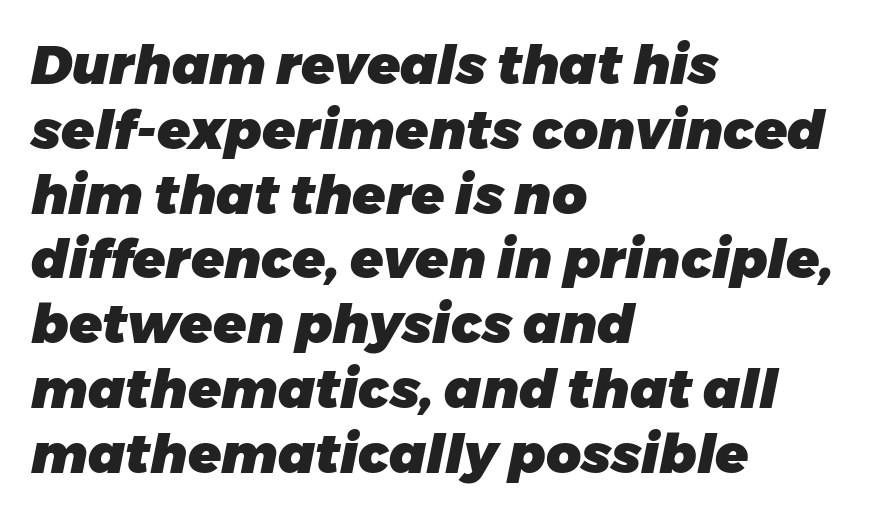
Q: Is the text bold? A: Yes.
Q: Is the text italic (slanted)? A: Yes, it leans right by about 11 degrees.
Q: Is the text underlined? A: No.
Q: How is the paragraph aligned? A: Left-aligned.
Q: Is the spacing between letters normal or unusually wide? A: Normal.
Q: Width (condensed, normal, or wide)? A: Normal.
Q: Stroke contrast? A: Low.
Q: x-height? A: Medium.
Q: Monospaced? A: No.
